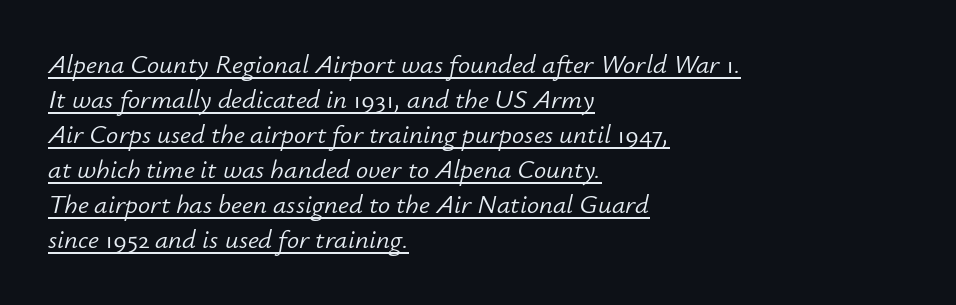
Unbolded letterforms with no extra heft. A continuous stroke trails under the words, as in a hyperlink. No extra tracking has been applied to these lines. Alignment: flush left. Looking at the ascenders, they clearly lean.
